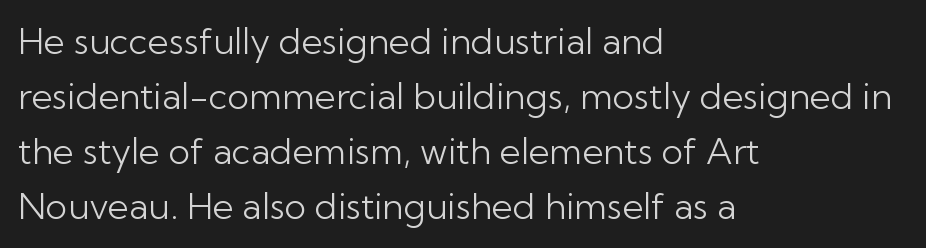
Q: Is the text bold? A: No.
Q: Is the text italic (slanted)? A: No, it is upright.
Q: Is the typeface a serif or a sans-serif typeface? A: Sans-serif.
Q: Is the text underlined? A: No.
Q: How is the paragraph aligned? A: Left-aligned.
Q: Is the spacing between letters normal or unusually wide? A: Normal.
Q: Is the spacing between lines tight, normal or loose? A: Normal.
Q: Width (condensed, normal, or wide)? A: Normal.
Q: Stroke contrast? A: Low.
Q: x-height? A: Medium.
Q: Monospaced? A: No.
